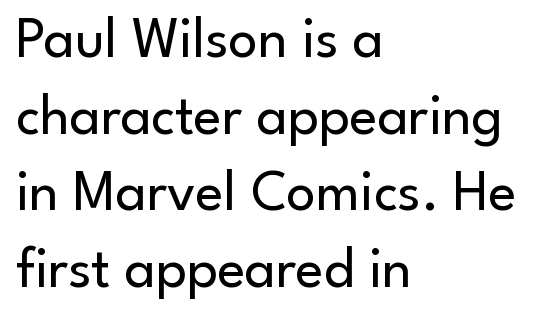
The image shows 58 px regular-weight sans-serif type, upright; set left-aligned, normal line spacing (1.32x), normal letter spacing, not underlined; low stroke contrast and a small x-height.
